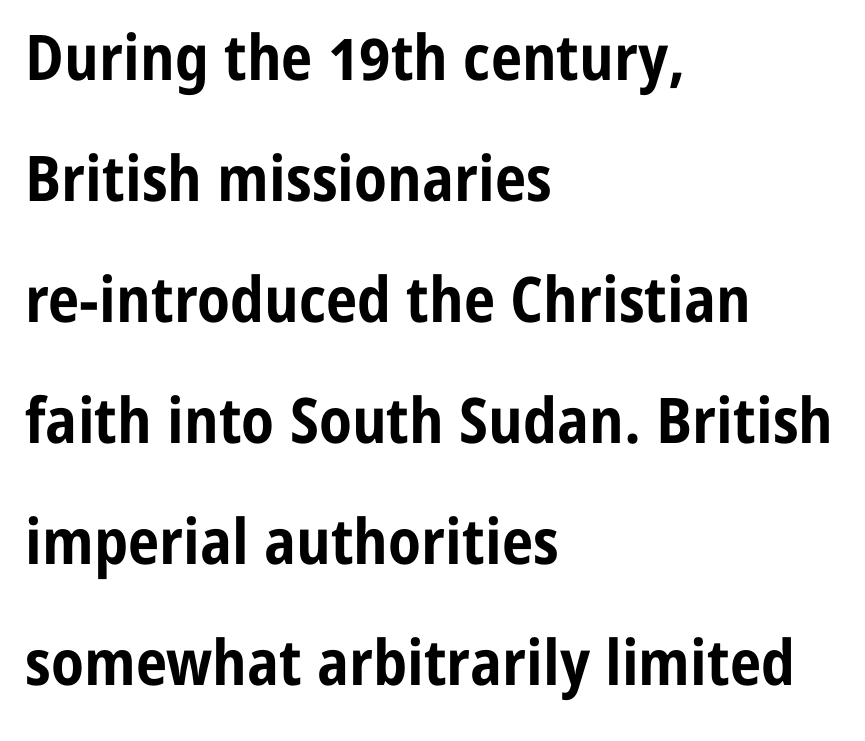
Q: Is the text bold? A: Yes.
Q: Is the text italic (slanted)? A: No, it is upright.
Q: Is the typeface a serif or a sans-serif typeface? A: Sans-serif.
Q: Is the text underlined? A: No.
Q: How is the paragraph aligned? A: Left-aligned.
Q: Is the spacing between letters normal or unusually wide? A: Normal.
Q: Is the spacing between lines tight, normal or loose? A: Loose.
Q: Width (condensed, normal, or wide)? A: Condensed.
Q: Stroke contrast? A: Low.
Q: x-height? A: Medium.
Q: Monospaced? A: No.
